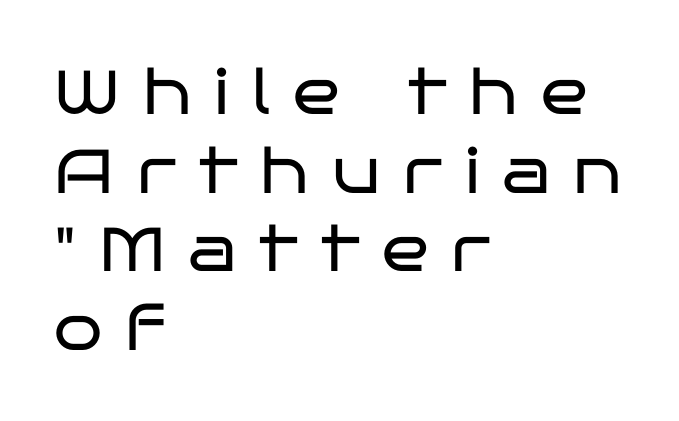
The image shows 62 px regular-weight, wide sans-serif type, upright; set left-aligned, normal line spacing (1.27x), unusually wide letter spacing (+0.37 em), not underlined; low stroke contrast and a large x-height.
